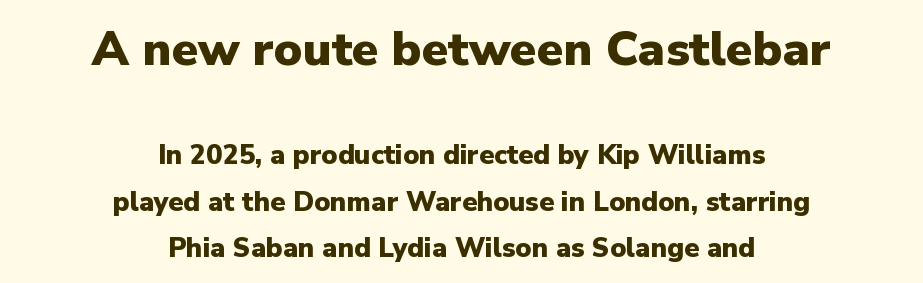
Q: Is the text bold? A: Yes.
Q: Is the text italic (slanted)? A: No, it is upright.
Q: Is the typeface a serif or a sans-serif typeface? A: Sans-serif.
Q: Is the text underlined? A: No.
Q: How is the paragraph aligned? A: Centered.
Q: Is the spacing between letters normal or unusually wide? A: Normal.
Q: Which block of text is set in a larger size, the first (top) or the second (bottom)? A: The first (top) one.
Q: Width (condensed, normal, or wide)? A: Normal.
Q: Stroke contrast? A: Low.
Q: x-height? A: Medium.
Q: Monospaced? A: No.
